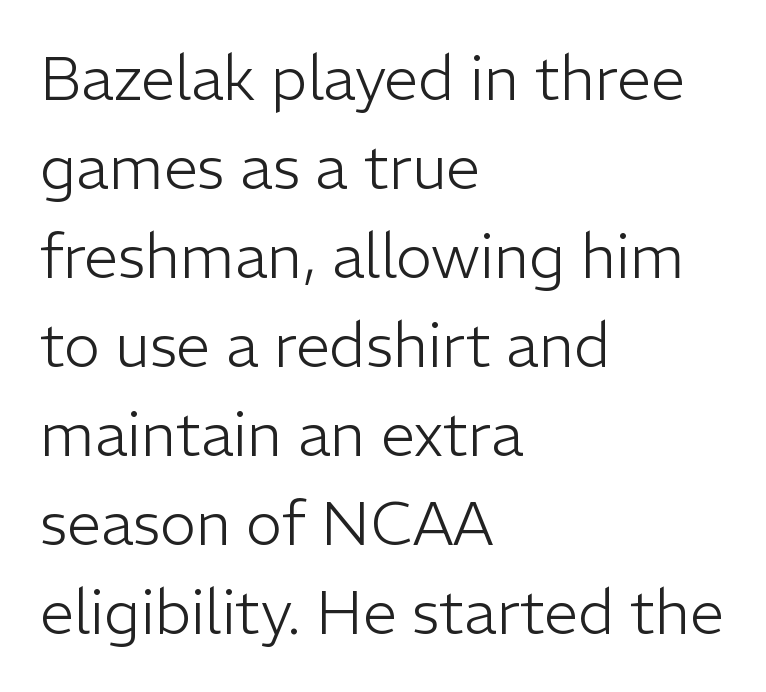
Q: Is the text bold? A: No.
Q: Is the text italic (slanted)? A: No, it is upright.
Q: Is the typeface a serif or a sans-serif typeface? A: Sans-serif.
Q: Is the text underlined? A: No.
Q: How is the paragraph aligned? A: Left-aligned.
Q: Is the spacing between letters normal or unusually wide? A: Normal.
Q: Is the spacing between lines tight, normal or loose? A: Normal.
Q: Width (condensed, normal, or wide)? A: Normal.
Q: Stroke contrast? A: Low.
Q: x-height? A: Medium.
Q: Monospaced? A: No.
